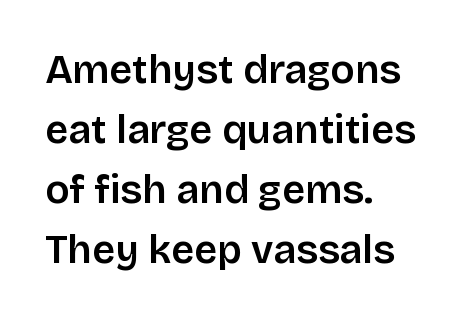
These lines are composed in type without serifs. This sample uses an upright cut, with every glyph sitting square on the baseline. The rendering uses natural spacing where letterforms have individual widths. This rendering uses left alignment, leaving the right contour irregular.
